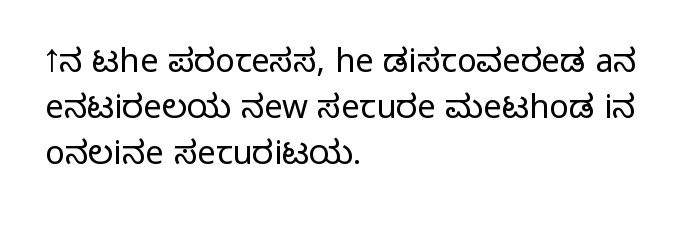
The image shows 33 px light sans-serif type, upright; set left-aligned, normal line spacing (1.4x), normal letter spacing, not underlined; low stroke contrast and a medium x-height.
